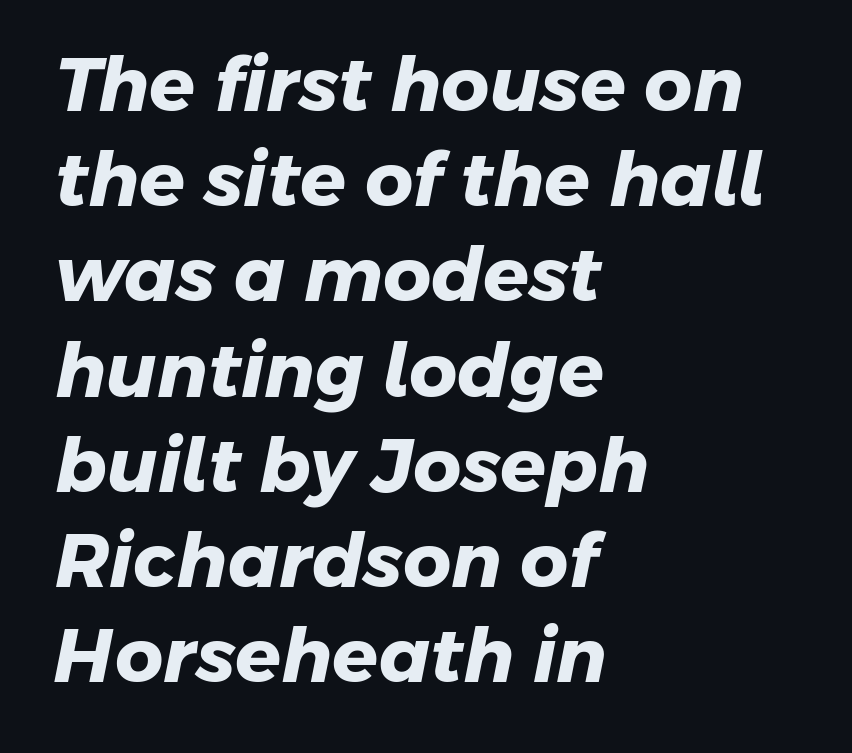
Short note: letters normally spaced. The rendering uses natural spacing where letterforms have individual widths. One-word summary of the alignment: left. The designer went with a sans here, leaving each stem footless.
